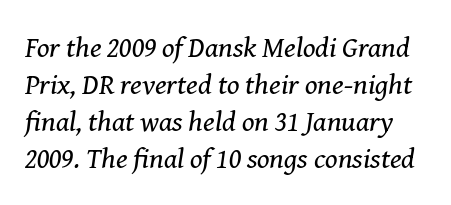
Q: Is the text bold? A: No.
Q: Is the text italic (slanted)? A: Yes, it leans right by about 8 degrees.
Q: Is the typeface a serif or a sans-serif typeface? A: Serif.
Q: Is the text underlined? A: No.
Q: Is the spacing between letters normal or unusually wide? A: Normal.
Q: Is the spacing between lines tight, normal or loose? A: Normal.
Q: Width (condensed, normal, or wide)? A: Normal.
Q: Stroke contrast? A: Medium.
Q: x-height? A: Medium.
Q: Monospaced? A: No.
